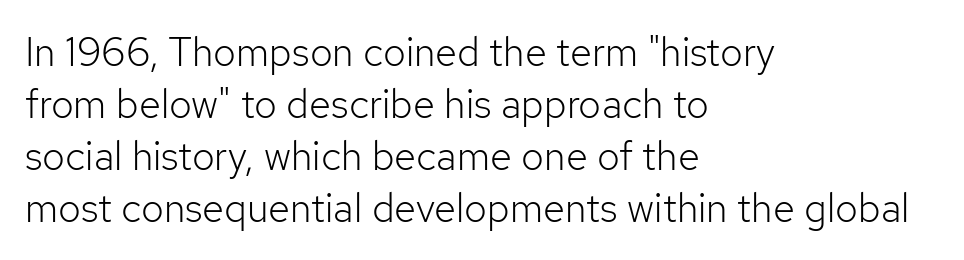
Q: Is the text bold? A: No.
Q: Is the text italic (slanted)? A: No, it is upright.
Q: Is the typeface a serif or a sans-serif typeface? A: Sans-serif.
Q: Is the text underlined? A: No.
Q: How is the paragraph aligned? A: Left-aligned.
Q: Is the spacing between letters normal or unusually wide? A: Normal.
Q: Is the spacing between lines tight, normal or loose? A: Normal.
Q: Width (condensed, normal, or wide)? A: Normal.
Q: Stroke contrast? A: Low.
Q: x-height? A: Medium.
Q: Monospaced? A: No.
